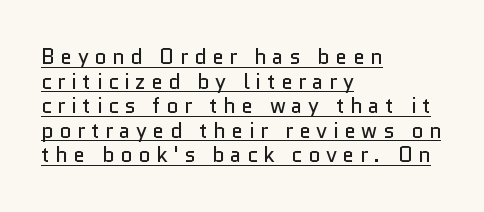
{"italic": "no", "bold": "no", "underline": "yes", "align": "left", "line_spacing_ratio": 1.17, "letter_spacing": "wide", "letter_spacing_em": 0.27, "glyph_px": 21}
